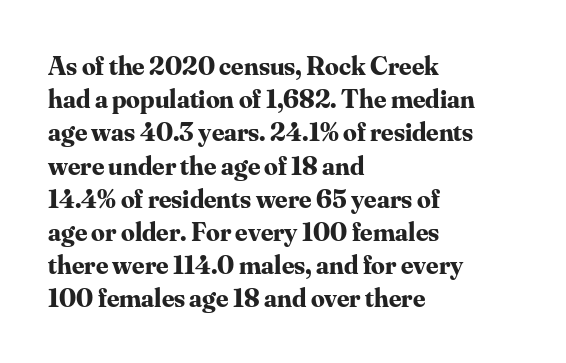
Q: Is the text bold? A: Yes.
Q: Is the text italic (slanted)? A: No, it is upright.
Q: Is the text underlined? A: No.
Q: How is the paragraph aligned? A: Left-aligned.
Q: Is the spacing between letters normal or unusually wide? A: Normal.
